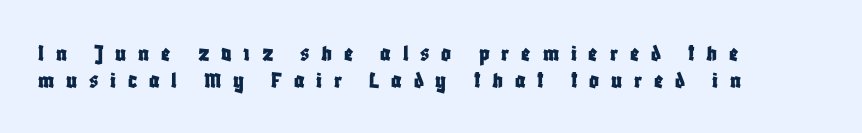
Q: Is the text italic (slanted)? A: No, it is upright.
Q: Is the text underlined? A: No.
Q: How is the paragraph aligned? A: Left-aligned.
Q: Is the spacing between letters normal or unusually wide? A: Unusually wide.
Q: Is the spacing between lines tight, normal or loose? A: Tight.
